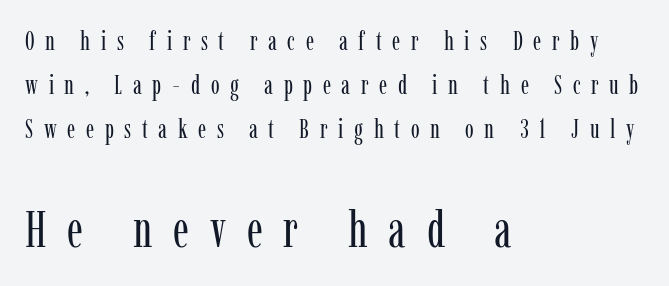
The image shows 51 px regular-weight, condensed serif type, upright; set left-aligned, normal line spacing (1.7x), unusually wide letter spacing (+0.41 em), not underlined; the second (bottom) block is 1.96x larger; low stroke contrast and a medium x-height.
